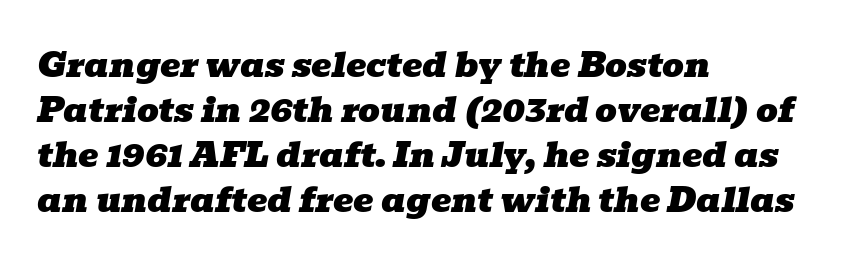
The image shows 34 px wide serif type, italic (leaning right); set left-aligned, normal line spacing (1.32x), normal letter spacing, not underlined; low stroke contrast and a medium x-height.
